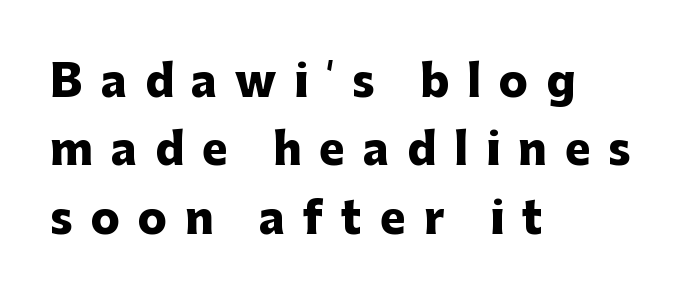
Q: Is the text bold? A: Yes.
Q: Is the text italic (slanted)? A: No, it is upright.
Q: Is the typeface a serif or a sans-serif typeface? A: Sans-serif.
Q: Is the text underlined? A: No.
Q: How is the paragraph aligned? A: Left-aligned.
Q: Is the spacing between letters normal or unusually wide? A: Unusually wide.
Q: Is the spacing between lines tight, normal or loose? A: Normal.
Q: Width (condensed, normal, or wide)? A: Normal.
Q: Stroke contrast? A: Low.
Q: x-height? A: Medium.
Q: Monospaced? A: No.
